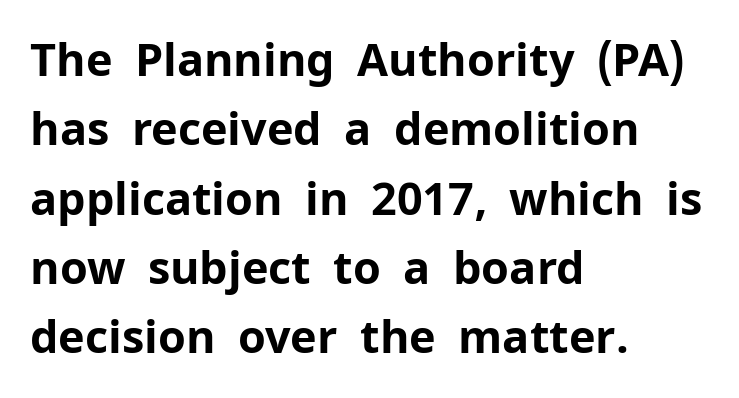
The image shows 45 px bold sans-serif type, upright; set left-aligned, normal line spacing (1.54x), normal letter spacing, not underlined; low stroke contrast and a medium x-height.
